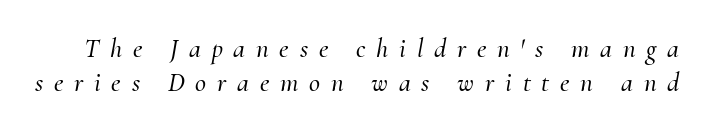
The image shows 27 px text type, italic (leaning right); set normal line spacing (1.27x), unusually wide letter spacing (+0.4 em), not underlined.
